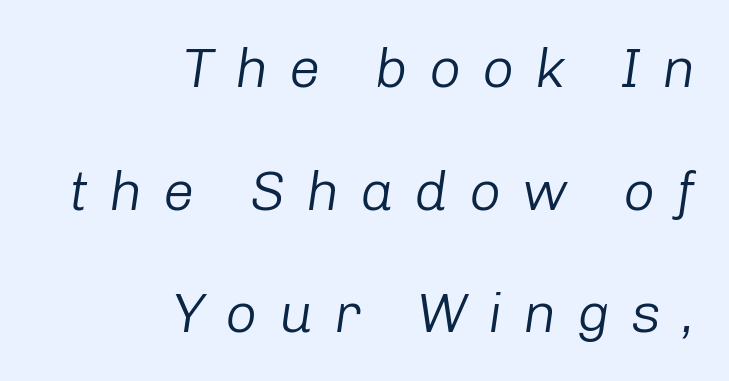
Q: Is the text bold? A: No.
Q: Is the text italic (slanted)? A: Yes, it leans right by about 8 degrees.
Q: Is the text underlined? A: No.
Q: How is the paragraph aligned? A: Right-aligned.
Q: Is the spacing between letters normal or unusually wide? A: Unusually wide.
Q: Is the spacing between lines tight, normal or loose? A: Loose.
Q: Width (condensed, normal, or wide)? A: Normal.
Q: Stroke contrast? A: Low.
Q: x-height? A: Medium.
Q: Monospaced? A: No.
